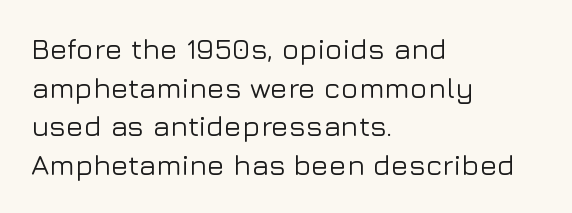
Casual observation: everything's shoved over to the left. Are there feet on the stems? There aren't — it's a sans. Check the space under the baseline: it is left empty. Characters remain perfectly vertical along every line. Inter-character spacing is left at the font's built-in metrics.
